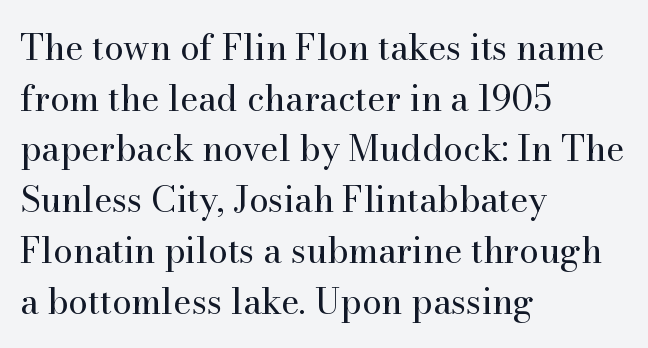
{"serif": "yes", "italic": "no", "bold": "no", "weight": "regular", "width": "normal", "stroke_contrast": "high", "x_height": "small", "monospaced": "no", "underline": "no", "align": "left", "line_spacing": "normal", "line_spacing_ratio": 1.45, "letter_spacing": "normal", "letter_spacing_em": 0.0, "glyph_px": 35}
